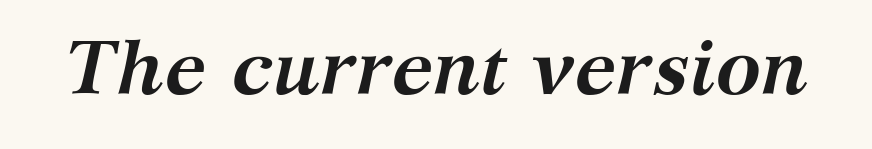
Q: Is the text bold? A: Yes.
Q: Is the text italic (slanted)? A: Yes, it leans right by about 12 degrees.
Q: Is the typeface a serif or a sans-serif typeface? A: Serif.
Q: Is the text underlined? A: No.
Q: Is the spacing between letters normal or unusually wide? A: Normal.
Q: Width (condensed, normal, or wide)? A: Normal.
Q: Stroke contrast? A: Medium.
Q: x-height? A: Medium.
Q: Monospaced? A: No.
